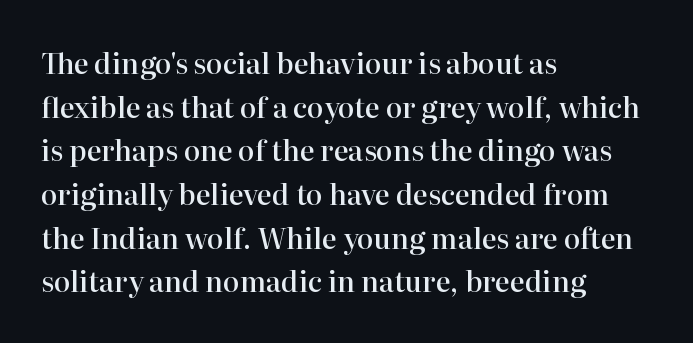
The image shows 28 px semibold serif type, upright; set left-aligned, normal line spacing (1.56x), normal letter spacing, not underlined; high stroke contrast and a medium x-height.
